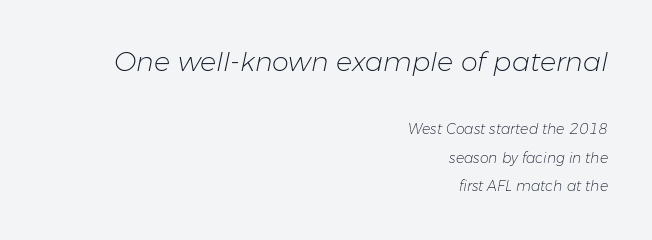
Q: Is the text bold? A: No.
Q: Is the text italic (slanted)? A: Yes, it leans right by about 11 degrees.
Q: Is the text underlined? A: No.
Q: How is the paragraph aligned? A: Right-aligned.
Q: Is the spacing between letters normal or unusually wide? A: Normal.
Q: Is the spacing between lines tight, normal or loose? A: Loose.
Q: Which block of text is set in a larger size, the first (top) or the second (bottom)? A: The first (top) one.
